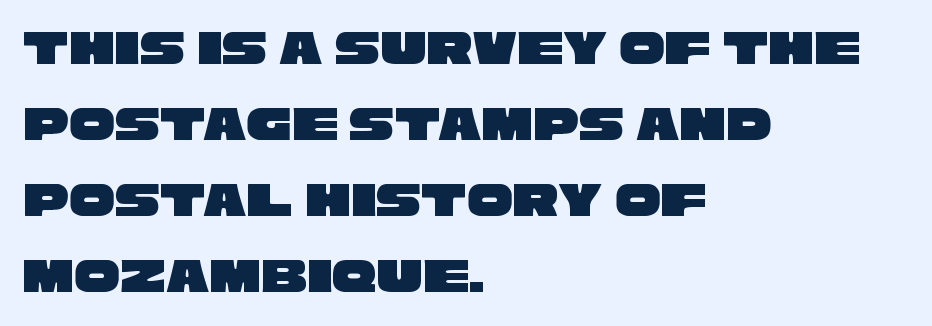
Words float on clear page, feet unadorned. The passage shown has conventional tracking throughout. Horizontal alignment here is leftward, the default for most running prose. Reading down the column, the eye jumps a familiar distance to each next line. Observe the absence of serifs on each vertical stroke in this sample.
